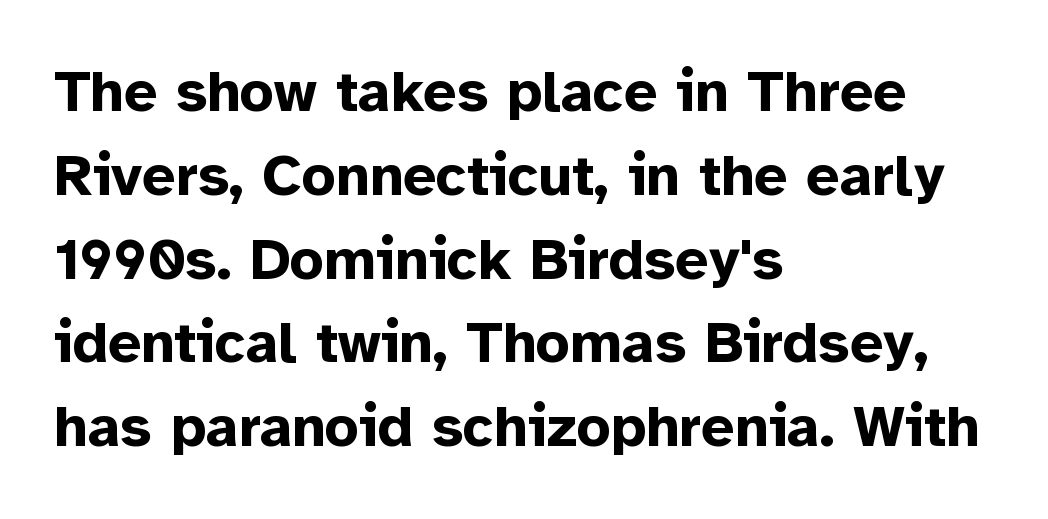
Letter spacing: default. Varying glyph widths throughout — classic text-font behaviour. Posture: upright roman. Underline: absent. Alignment: flush left.
